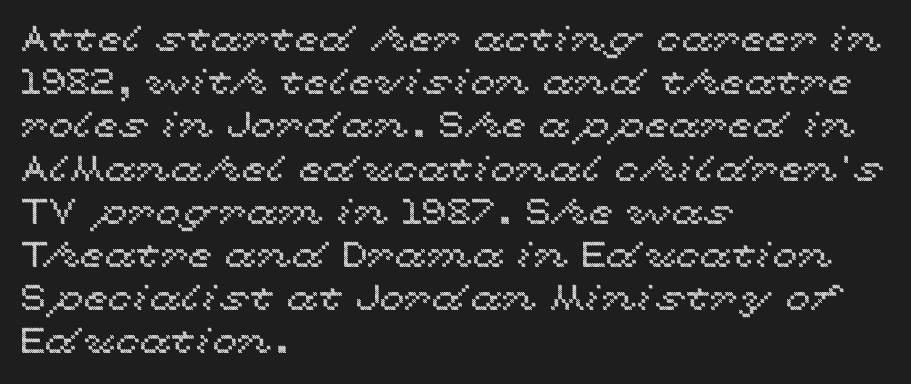
Think of a printed novel: that variable character pitch is what you see here. A bare baseline throughout the passage. Leftover space on each line is placed entirely after the last word.
